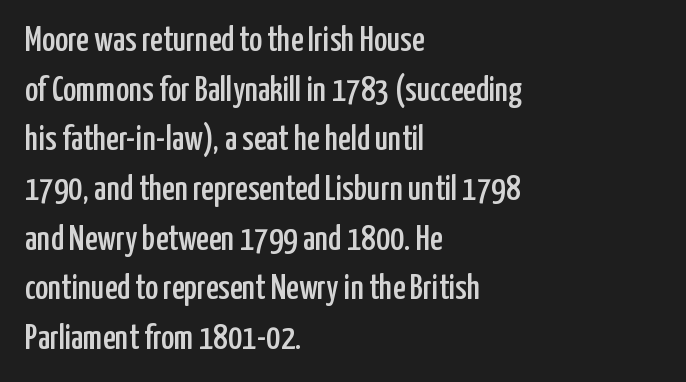
{"serif": "no", "italic": "no", "width": "condensed", "stroke_contrast": "low", "x_height": "medium", "monospaced": "no", "underline": "no", "align": "left", "line_spacing": "normal", "line_spacing_ratio": 1.42, "letter_spacing": "normal", "letter_spacing_em": 0.0, "glyph_px": 35}
